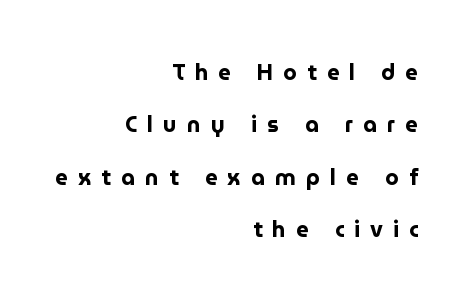
Q: Is the text bold? A: Yes.
Q: Is the text italic (slanted)? A: No, it is upright.
Q: Is the text underlined? A: No.
Q: How is the paragraph aligned? A: Right-aligned.
Q: Is the spacing between letters normal or unusually wide? A: Unusually wide.
Q: Is the spacing between lines tight, normal or loose? A: Loose.
